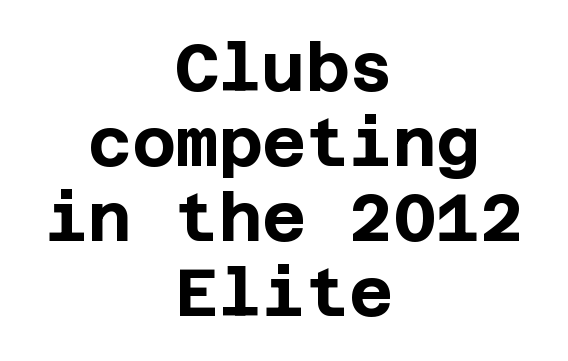
The image shows 67 px bold sans-serif type, upright; set centered, tight line spacing (1.12x), normal letter spacing, not underlined; low stroke contrast and a large x-height.
